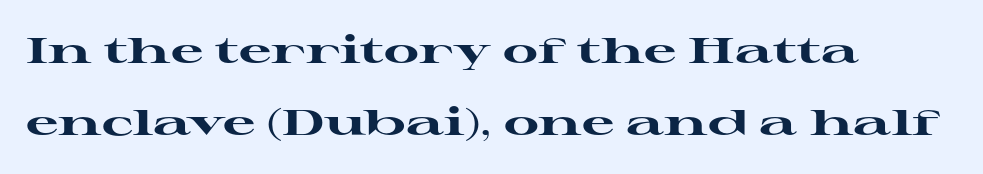
{"serif": "yes", "italic": "no", "bold": "yes", "weight": "heavy", "width": "wide", "stroke_contrast": "high", "x_height": "medium", "monospaced": "no", "underline": "no", "align": "left", "line_spacing": "loose", "line_spacing_ratio": 2.01, "letter_spacing": "normal", "letter_spacing_em": 0.0, "glyph_px": 36}
